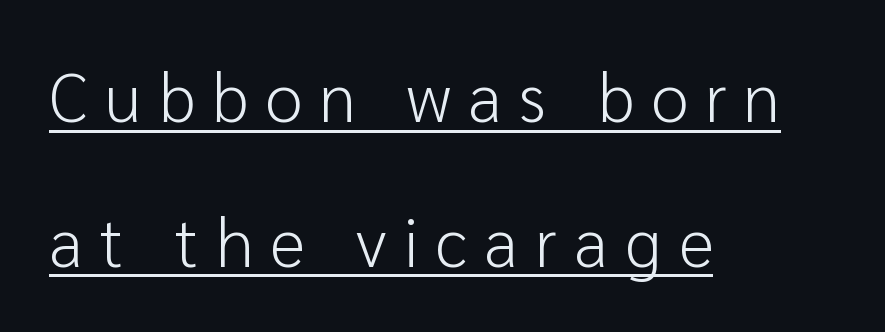
{"serif": "no", "italic": "no", "bold": "no", "weight": "light", "width": "normal", "stroke_contrast": "low", "x_height": "medium", "monospaced": "no", "underline": "yes", "align": "left", "line_spacing": "loose", "line_spacing_ratio": 2.13, "letter_spacing": "wide", "letter_spacing_em": 0.25, "glyph_px": 68}
